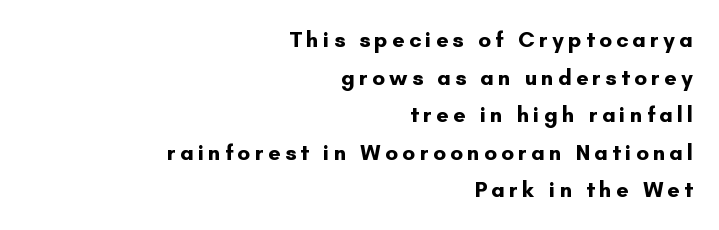
{"italic": "no", "bold": "yes", "underline": "no", "align": "right", "line_spacing_ratio": 1.71, "glyph_px": 22}
